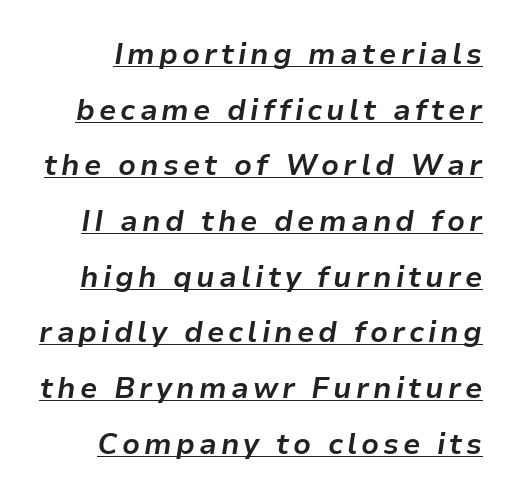
Q: Is the text bold? A: Yes.
Q: Is the text italic (slanted)? A: Yes, it leans right by about 9 degrees.
Q: Is the text underlined? A: Yes.
Q: Is the spacing between lines tight, normal or loose? A: Loose.
Q: Width (condensed, normal, or wide)? A: Normal.
Q: Stroke contrast? A: Low.
Q: x-height? A: Medium.
Q: Monospaced? A: No.
